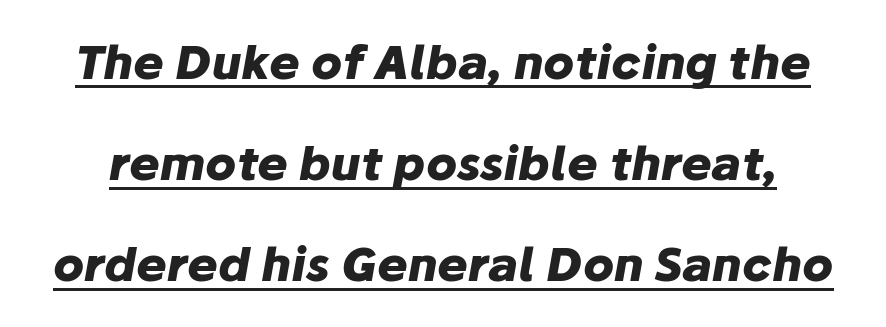
The image shows 46 px heavy type, italic (leaning right); set loose line spacing (2.2x), normal letter spacing, underlined; low stroke contrast and a medium x-height.
